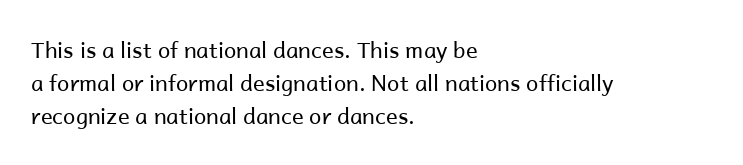
The image shows 22 px text type, upright; set left-aligned, normal line spacing (1.51x), normal letter spacing, not underlined.
